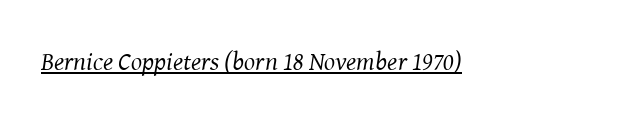
The image shows 26 px text type, italic (leaning right); set normal letter spacing, underlined.
